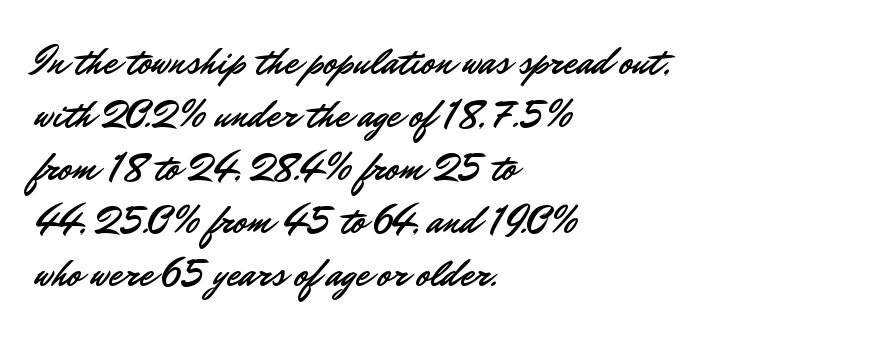
Here the designer chose a conventional face with non-uniform glyph widths. Descenders hang freely into open space. You can tell from the bare stems that sans-serif type was used. The ragged edge is on the right, which tells us the setting is flush left. The line texture is even and compact thanks to regular tracking.
